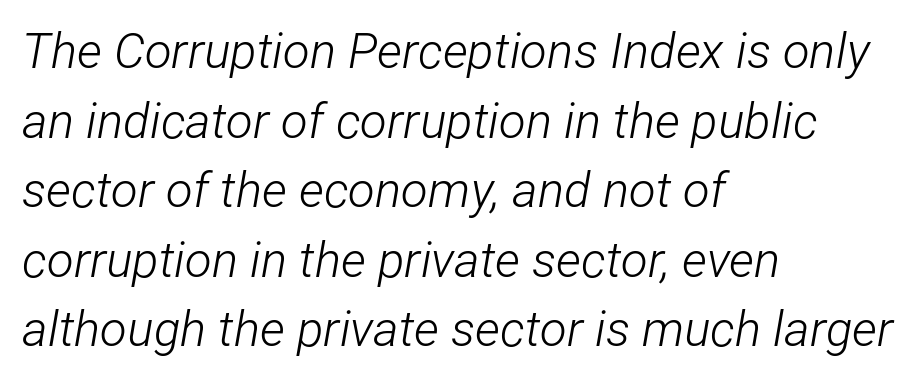
The image shows 49 px light, condensed type, italic (leaning right); set left-aligned, normal line spacing (1.42x), normal letter spacing, not underlined; low stroke contrast and a medium x-height.
